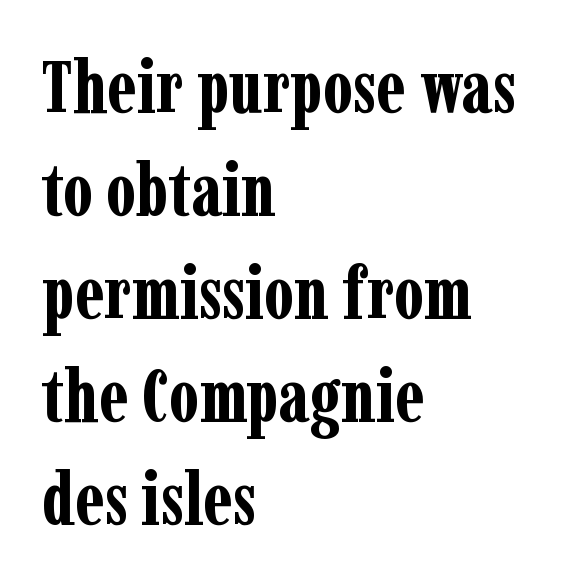
These words are printed bold, with thick strokes throughout. You could not count columns in this text — the font is proportionally spaced. Posture: vertical. To sum up the face: it has serifs. The space between consecutive lines is moderate. Unmarked baselines from the first word to the last.
